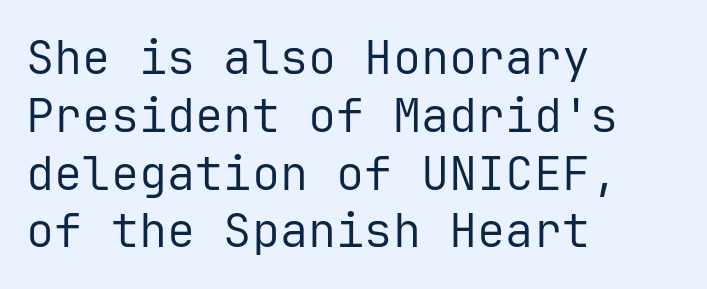
The lines are quadded left. Do the characters align in a grid? Yes, the font is monospaced. Bare-footed words on every line. Characters follow at the spacing the type designer built in. If you drew a line through each stem, it would be perfectly vertical. Typographically, this falls in the sans-serif category.
